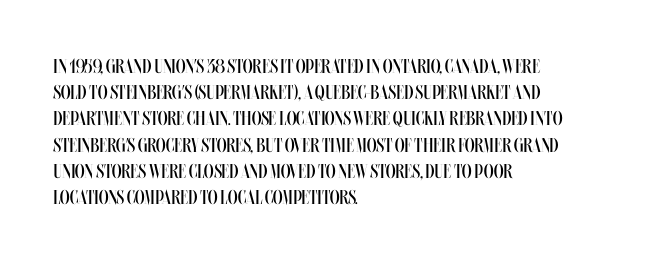
Q: Is the text bold? A: No.
Q: Is the text italic (slanted)? A: No, it is upright.
Q: Is the text underlined? A: No.
Q: How is the paragraph aligned? A: Left-aligned.
Q: Is the spacing between letters normal or unusually wide? A: Normal.
Q: Is the spacing between lines tight, normal or loose? A: Normal.
